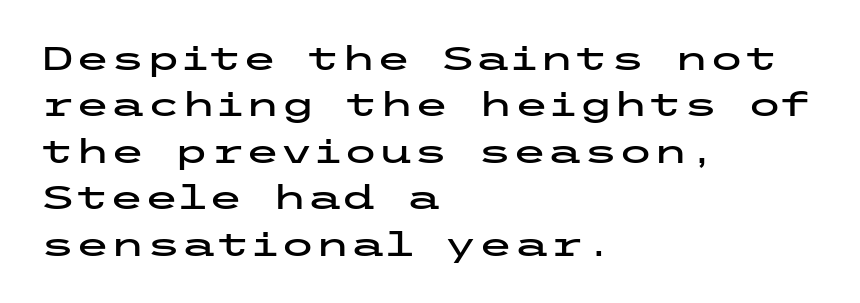
The image shows 32 px wide sans-serif type, upright; set left-aligned, normal line spacing (1.45x), normal letter spacing, not underlined; low stroke contrast and a medium x-height.
